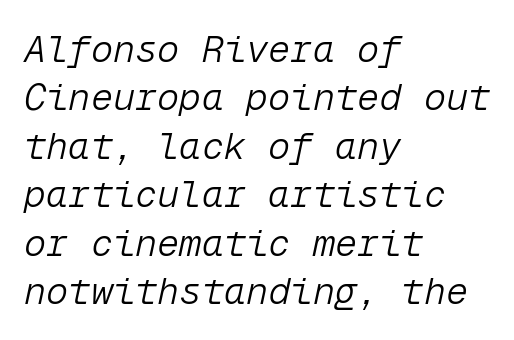
The image shows 37 px light type, italic (leaning right), monospaced; set left-aligned, normal line spacing (1.31x), normal letter spacing, not underlined; low stroke contrast and a medium x-height.
